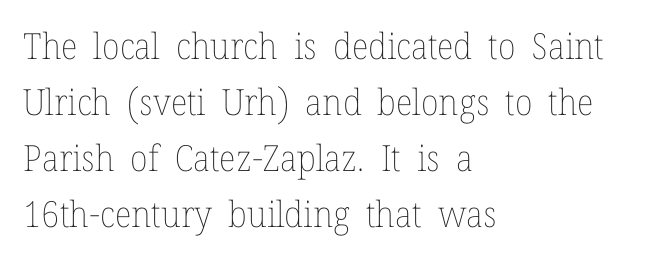
{"italic": "no", "bold": "no", "weight": "thin", "width": "normal", "stroke_contrast": "low", "x_height": "medium", "monospaced": "no", "underline": "no", "align": "left", "line_spacing": "normal", "line_spacing_ratio": 1.56, "letter_spacing": "normal", "letter_spacing_em": 0.0, "glyph_px": 36}
